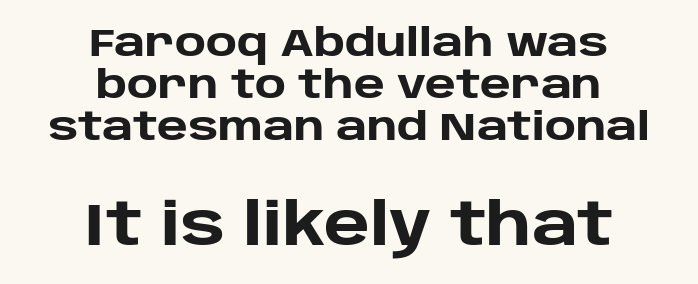
Q: Is the text bold? A: Yes.
Q: Is the text italic (slanted)? A: No, it is upright.
Q: Is the typeface a serif or a sans-serif typeface? A: Sans-serif.
Q: Is the text underlined? A: No.
Q: How is the paragraph aligned? A: Centered.
Q: Is the spacing between letters normal or unusually wide? A: Normal.
Q: Is the spacing between lines tight, normal or loose? A: Tight.
Q: Which block of text is set in a larger size, the first (top) or the second (bottom)? A: The second (bottom) one.
Q: Width (condensed, normal, or wide)? A: Normal.
Q: Stroke contrast? A: Low.
Q: x-height? A: Large.
Q: Monospaced? A: No.
